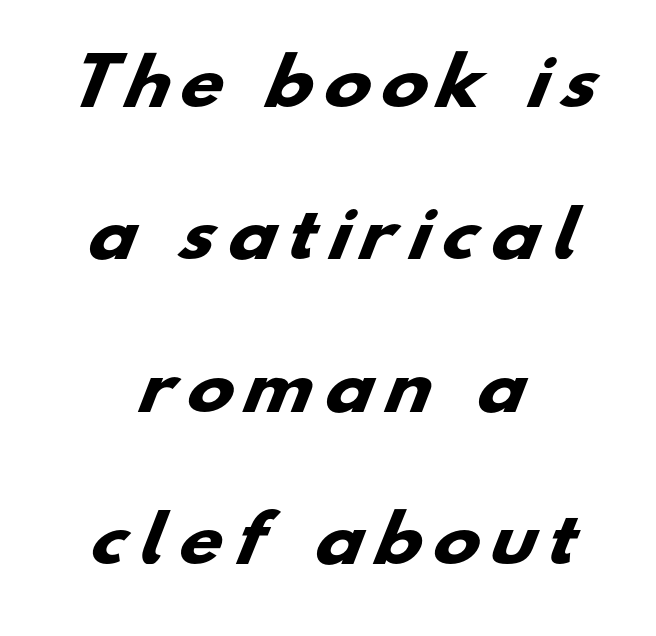
The image shows 63 px heavy, wide sans-serif type; set centered, loose line spacing (2.42x), unusually wide letter spacing (+0.21 em), not underlined; low stroke contrast and a small x-height.
